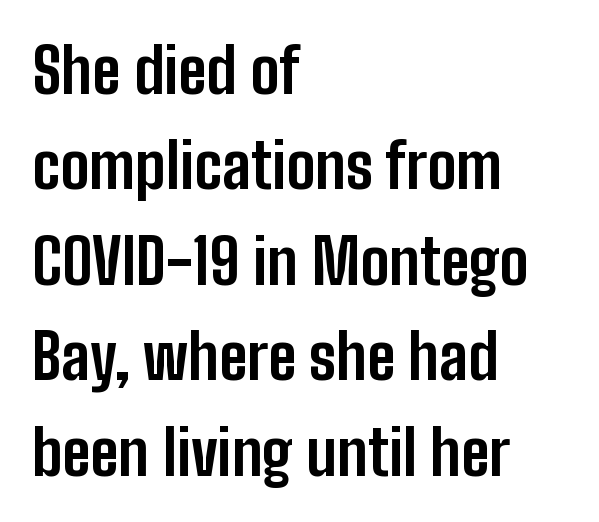
{"serif": "no", "italic": "no", "bold": "yes", "weight": "bold", "width": "condensed", "stroke_contrast": "low", "x_height": "medium", "monospaced": "no", "underline": "no", "align": "left", "line_spacing": "normal", "line_spacing_ratio": 1.54, "letter_spacing": "normal", "letter_spacing_em": 0.0, "glyph_px": 62}
